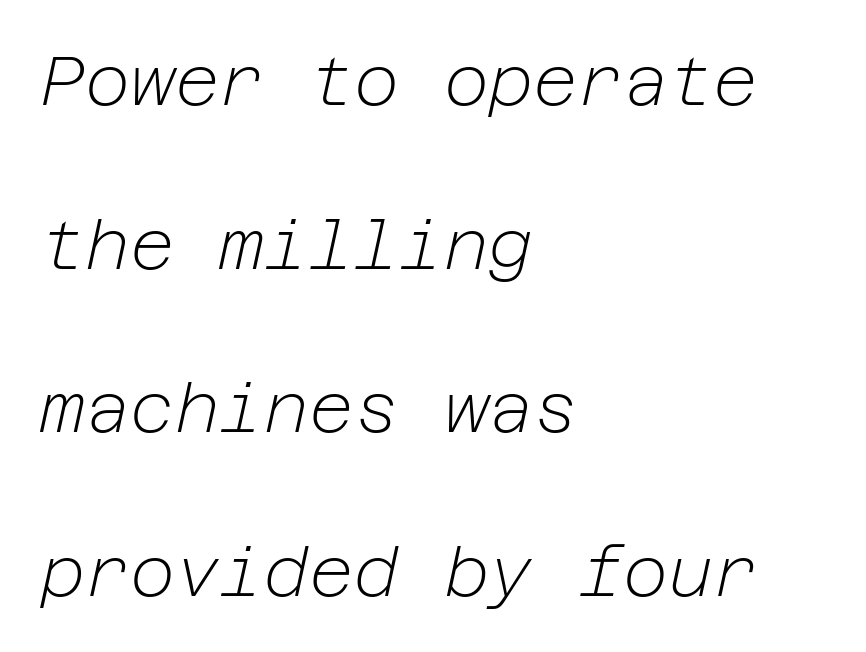
The image shows 69 px light type, italic (leaning right); set left-aligned, loose line spacing (2.37x), normal letter spacing, not underlined; low stroke contrast and a medium x-height.
